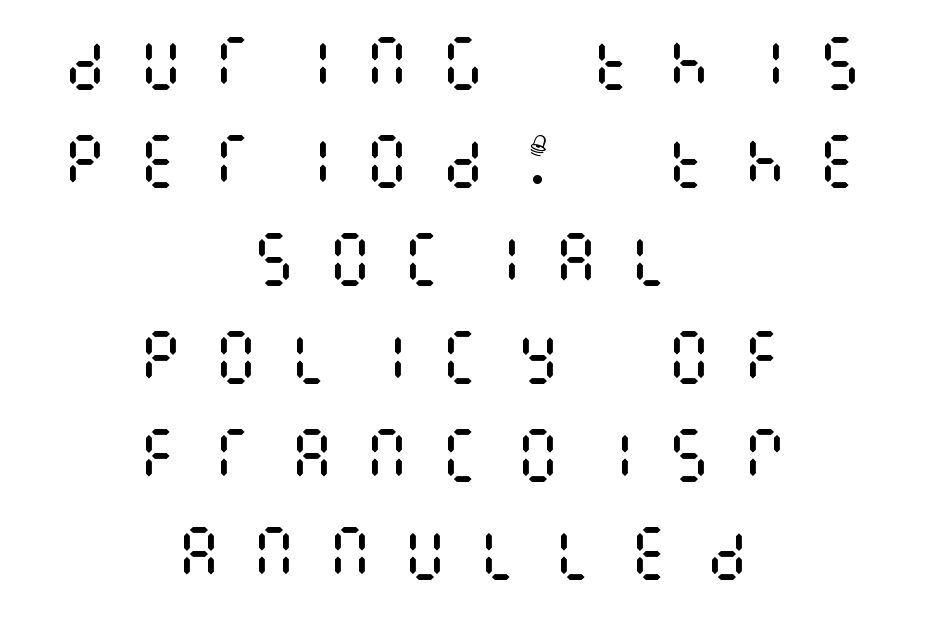
{"italic": "no", "bold": "no", "weight": "regular", "width": "condensed", "stroke_contrast": "medium", "x_height": "large", "underline": "no", "align": "center", "line_spacing": "normal", "line_spacing_ratio": 1.66, "letter_spacing": "wide", "letter_spacing_em": 0.48, "glyph_px": 59}
